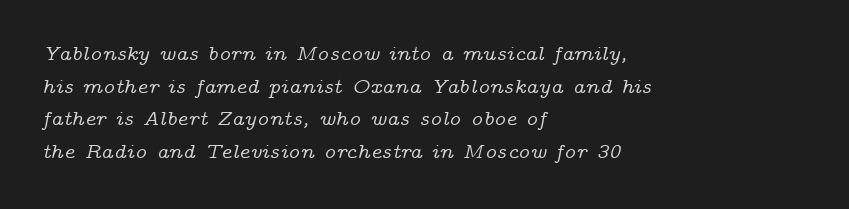
Q: Is the text italic (slanted)? A: Yes, it leans right by about 14 degrees.
Q: Is the text underlined? A: No.
Q: How is the paragraph aligned? A: Left-aligned.
Q: Is the spacing between letters normal or unusually wide? A: Normal.
Q: Is the spacing between lines tight, normal or loose? A: Normal.
